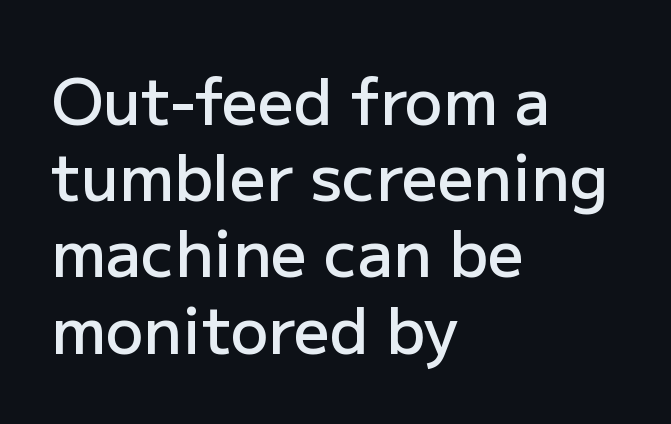
The image shows 63 px semibold sans-serif type, upright; set left-aligned, line spacing 1.21x, normal letter spacing, not underlined; low stroke contrast and a medium x-height.
